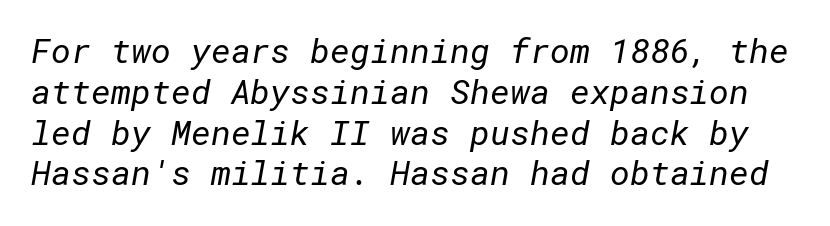
The passage shown is not underscored anywhere. Bold? No — there's no thickening of the strokes. The text was rendered using a sans face with plain stroke endings. The line texture is even and compact thanks to regular tracking.
